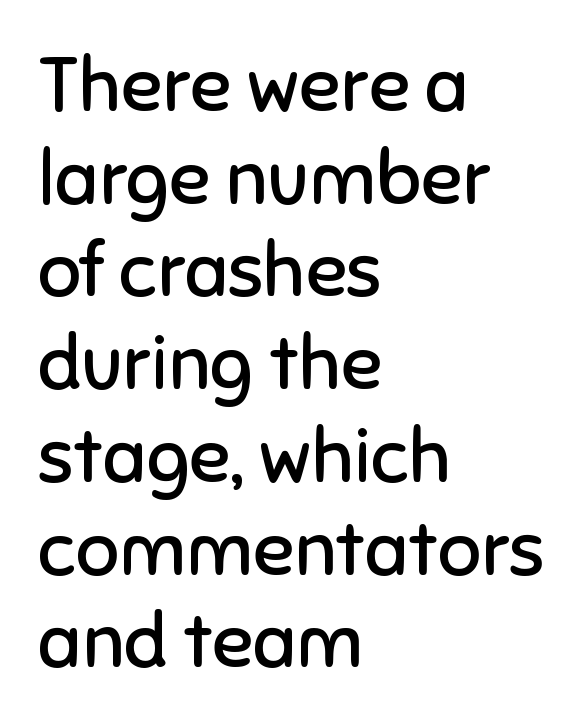
{"serif": "no", "italic": "no", "bold": "no", "weight": "regular", "width": "normal", "stroke_contrast": "low", "x_height": "medium", "monospaced": "no", "underline": "no", "align": "left", "line_spacing_ratio": 1.22, "letter_spacing": "normal", "letter_spacing_em": 0.0, "glyph_px": 76}
